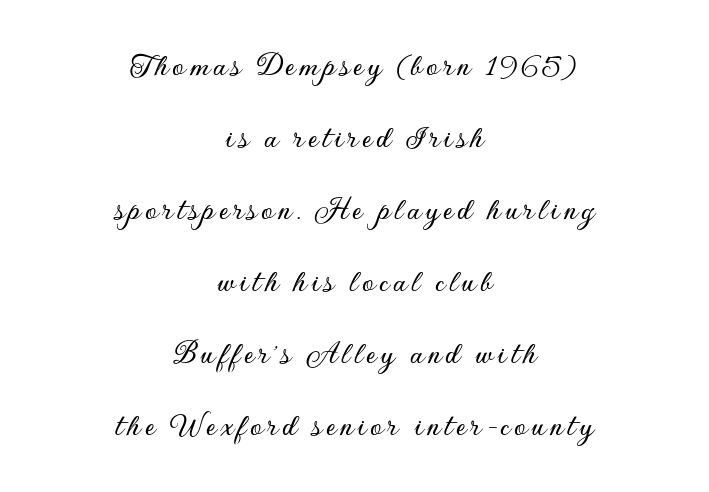
Whoever set this chose breathing room over compactness in the vertical rhythm. Quick note: underline off. Does the copy run flush right? No — it is centered line by line. Spacing verdict: proportional, widths tailored to each character. Font category for this specimen: sans-serif.
